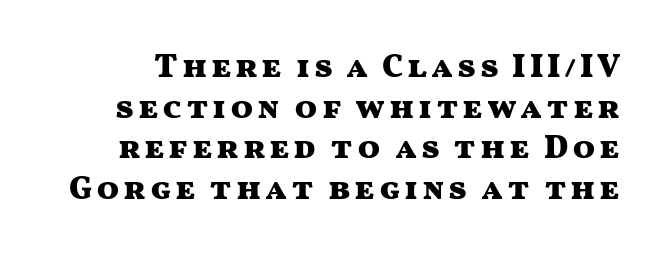
The image shows 33 px heavy, wide sans-serif type, upright; set line spacing 1.23x, not underlined; medium stroke contrast and a medium x-height.
